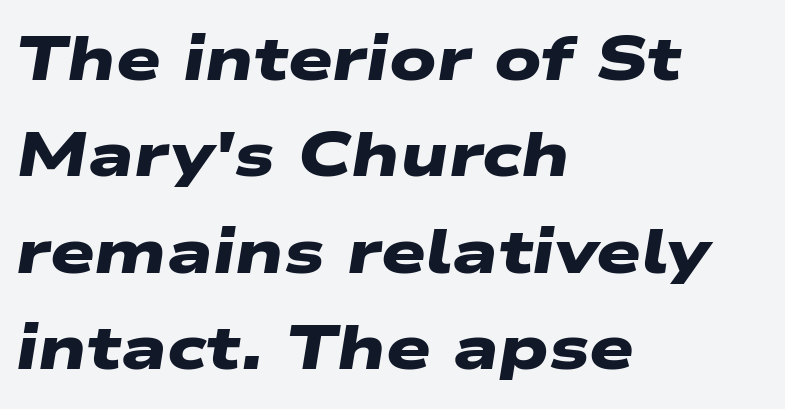
Q: Is the text bold? A: Yes.
Q: Is the typeface a serif or a sans-serif typeface? A: Sans-serif.
Q: Is the text underlined? A: No.
Q: How is the paragraph aligned? A: Left-aligned.
Q: Is the spacing between letters normal or unusually wide? A: Normal.
Q: Is the spacing between lines tight, normal or loose? A: Normal.
Q: Width (condensed, normal, or wide)? A: Wide.
Q: Stroke contrast? A: Low.
Q: x-height? A: Medium.
Q: Monospaced? A: No.
